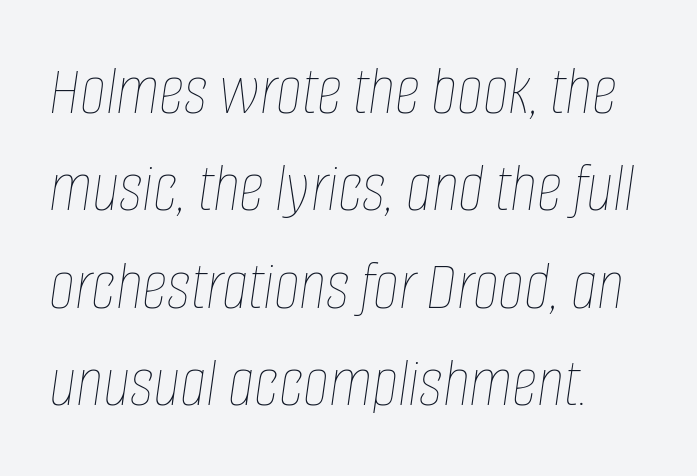
{"italic": "yes", "lean": "right", "slant_degrees": 8, "bold": "no", "weight": "thin", "width": "condensed", "stroke_contrast": "low", "x_height": "large", "monospaced": "no", "underline": "no", "align": "left", "line_spacing": "normal", "line_spacing_ratio": 1.37, "letter_spacing": "normal", "letter_spacing_em": 0.0, "glyph_px": 71}
